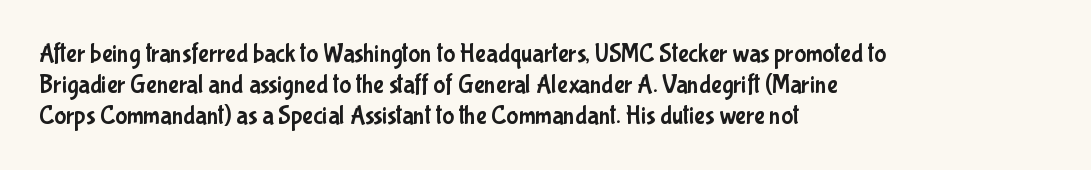
Q: Is the text italic (slanted)? A: No, it is upright.
Q: Is the text underlined? A: No.
Q: How is the paragraph aligned? A: Left-aligned.
Q: Is the spacing between letters normal or unusually wide? A: Normal.
